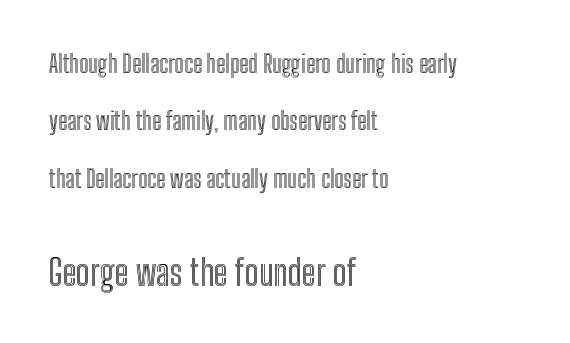
Q: Is the text italic (slanted)? A: No, it is upright.
Q: Is the text underlined? A: No.
Q: How is the paragraph aligned? A: Left-aligned.
Q: Is the spacing between letters normal or unusually wide? A: Normal.
Q: Is the spacing between lines tight, normal or loose? A: Loose.
Q: Which block of text is set in a larger size, the first (top) or the second (bottom)? A: The second (bottom) one.
Q: Width (condensed, normal, or wide)? A: Condensed.
Q: x-height? A: Medium.
Q: Monospaced? A: No.
